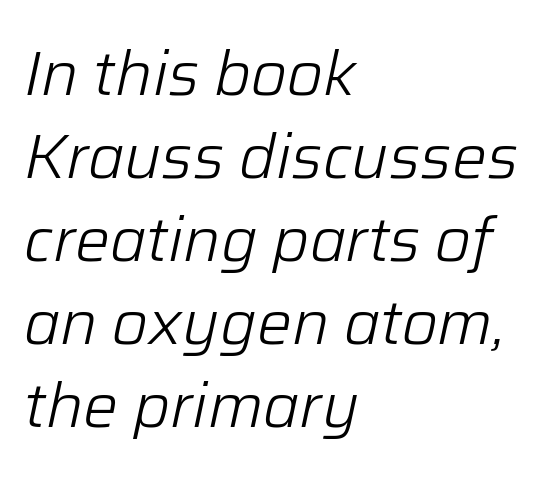
The image shows 62 px light type, italic (leaning right); set left-aligned, normal line spacing (1.34x), normal letter spacing, not underlined; low stroke contrast and a medium x-height.
